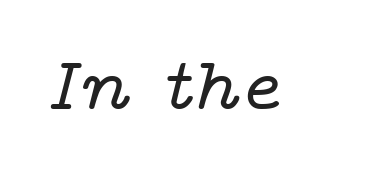
Q: Is the text italic (slanted)? A: Yes, it leans right by about 14 degrees.
Q: Is the typeface a serif or a sans-serif typeface? A: Serif.
Q: Is the text underlined? A: No.
Q: Is the spacing between letters normal or unusually wide? A: Normal.
Q: Width (condensed, normal, or wide)? A: Wide.
Q: Stroke contrast? A: Low.
Q: x-height? A: Medium.
Q: Monospaced? A: No.
